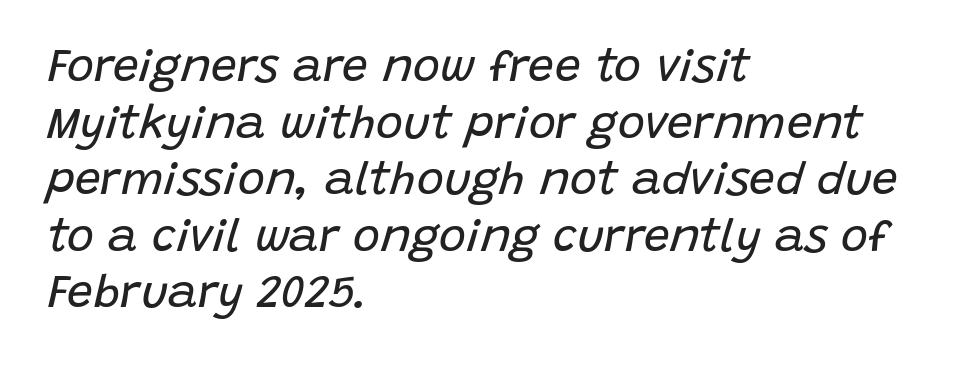
{"italic": "yes", "lean": "right", "slant_degrees": 15, "bold": "no", "weight": "regular", "width": "normal", "stroke_contrast": "low", "x_height": "large", "monospaced": "no", "underline": "no", "align": "left", "line_spacing_ratio": 1.23, "letter_spacing": "normal", "letter_spacing_em": 0.0, "glyph_px": 46}
